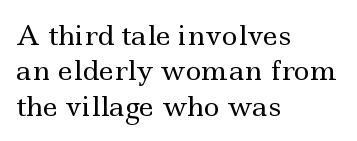
Q: Is the text bold? A: No.
Q: Is the text italic (slanted)? A: No, it is upright.
Q: Is the text underlined? A: No.
Q: How is the paragraph aligned? A: Left-aligned.
Q: Is the spacing between letters normal or unusually wide? A: Normal.
Q: Is the spacing between lines tight, normal or loose? A: Normal.
